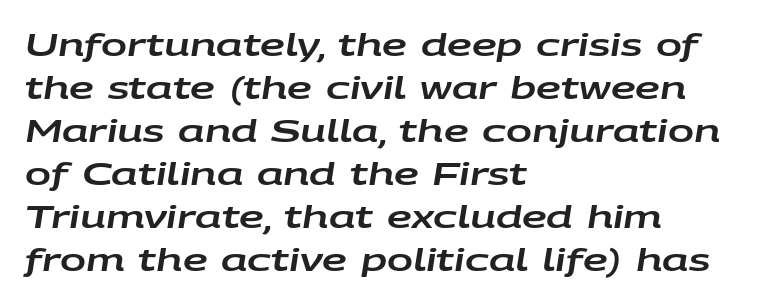
The text block is weighted toward the left margin, trailing off unevenly rightward. Regular leading. Think of a printed novel: that variable character pitch is what you see here. Posture: slanted. Honestly, there is no underline to notice here at all. Look at the tracking — it's just the regular setting, nothing added.
